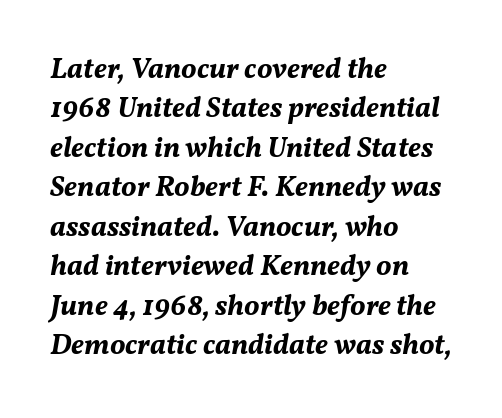
Chunky letters — that's bold for sure. Note the varied advance widths — an 'i' is clearly narrower than an 'm'. The space beneath each line is pristine and unruled. The line texture is even and compact thanks to regular tracking.
